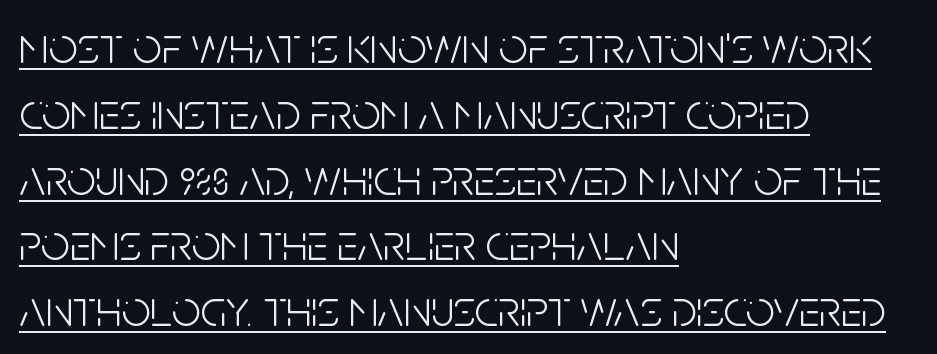
Q: Is the text bold? A: No.
Q: Is the text italic (slanted)? A: No, it is upright.
Q: Is the typeface a serif or a sans-serif typeface? A: Sans-serif.
Q: Is the text underlined? A: Yes.
Q: How is the paragraph aligned? A: Left-aligned.
Q: Is the spacing between letters normal or unusually wide? A: Normal.
Q: Is the spacing between lines tight, normal or loose? A: Normal.
Q: Width (condensed, normal, or wide)? A: Condensed.
Q: Stroke contrast? A: Low.
Q: x-height? A: Large.
Q: Monospaced? A: No.
